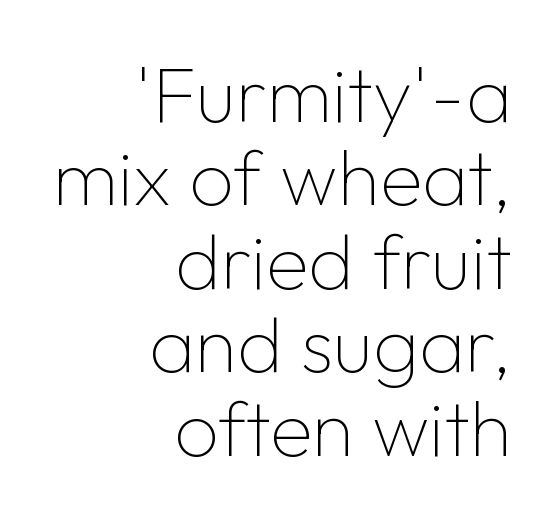
The image shows 78 px thin sans-serif type, upright; set right-aligned, tight line spacing (1.07x), normal letter spacing, not underlined; low stroke contrast and a medium x-height.
